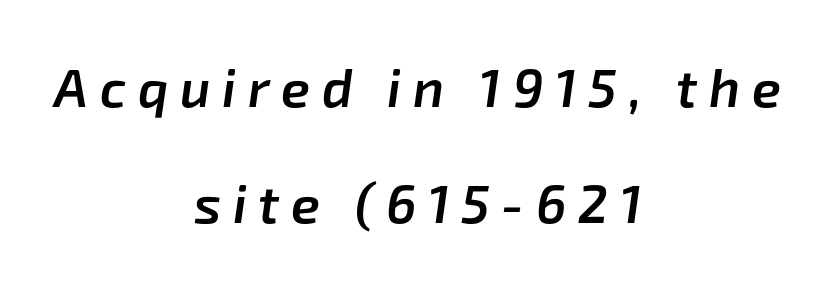
Q: Is the text bold? A: Semi-bold.
Q: Is the text italic (slanted)? A: Yes, it leans right by about 8 degrees.
Q: Is the text underlined? A: No.
Q: How is the paragraph aligned? A: Centered.
Q: Is the spacing between letters normal or unusually wide? A: Unusually wide.
Q: Is the spacing between lines tight, normal or loose? A: Loose.
Q: Width (condensed, normal, or wide)? A: Normal.
Q: Stroke contrast? A: Low.
Q: x-height? A: Medium.
Q: Monospaced? A: No.
